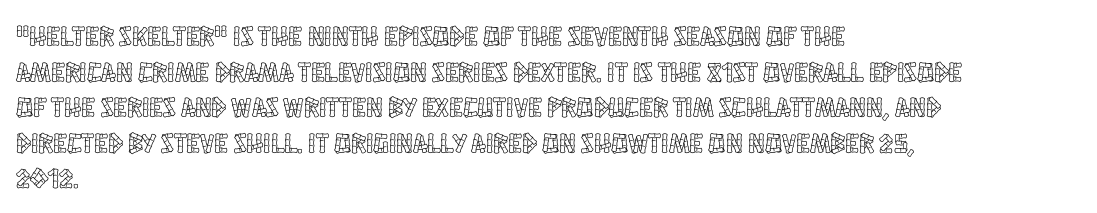
{"italic": "no", "width": "condensed", "x_height": "large", "monospaced": "no", "underline": "no", "align": "left", "line_spacing": "normal", "line_spacing_ratio": 1.27, "letter_spacing": "normal", "letter_spacing_em": 0.0, "glyph_px": 28}
